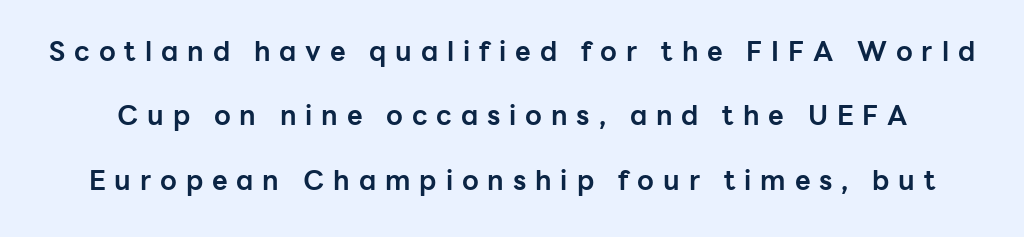
{"italic": "no", "bold": "yes", "underline": "no", "line_spacing": "loose", "line_spacing_ratio": 2.38, "letter_spacing": "wide", "letter_spacing_em": 0.33, "glyph_px": 27}
